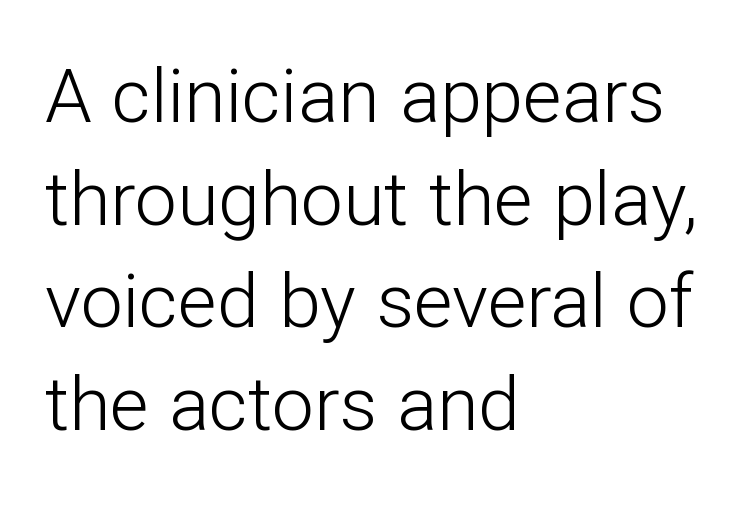
{"serif": "no", "italic": "no", "bold": "no", "weight": "light", "width": "normal", "stroke_contrast": "low", "x_height": "medium", "monospaced": "no", "underline": "no", "align": "left", "line_spacing": "normal", "line_spacing_ratio": 1.37, "letter_spacing": "normal", "letter_spacing_em": 0.0, "glyph_px": 75}
